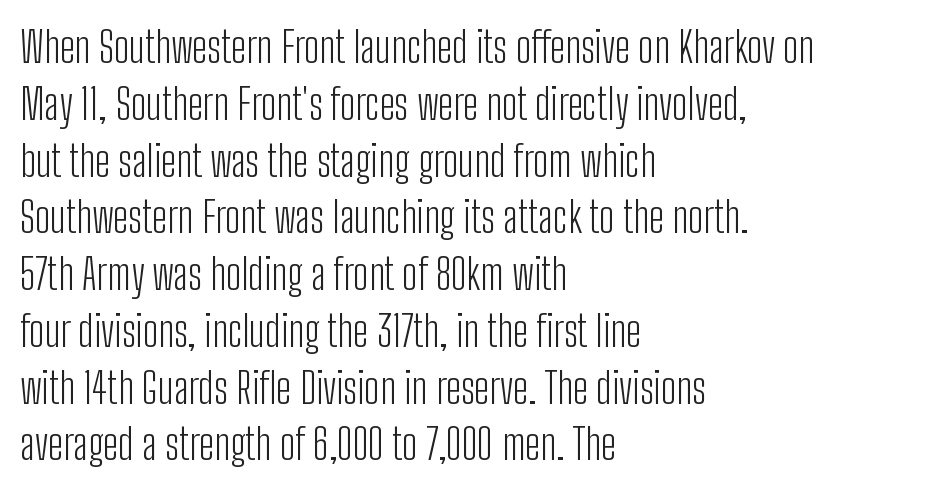
The image shows 43 px light, condensed sans-serif type, upright; set left-aligned, normal line spacing (1.32x), normal letter spacing, not underlined; low stroke contrast and a medium x-height.
